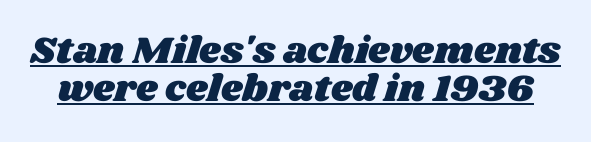
Q: Is the text underlined? A: Yes.
Q: Is the spacing between letters normal or unusually wide? A: Normal.
Q: Is the spacing between lines tight, normal or loose? A: Tight.
Q: Width (condensed, normal, or wide)? A: Wide.
Q: Stroke contrast? A: Medium.
Q: x-height? A: Large.
Q: Monospaced? A: No.
